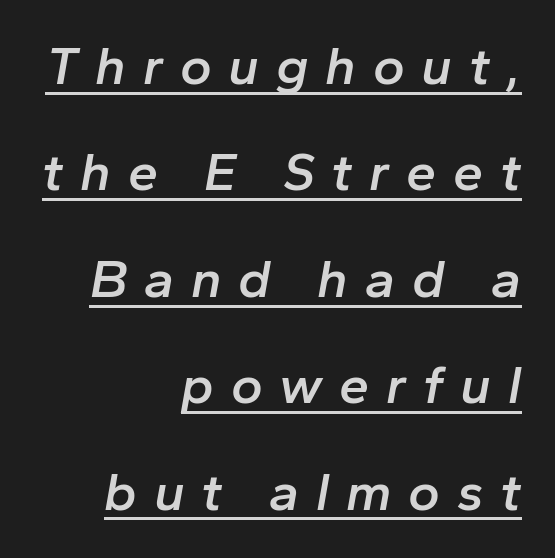
{"italic": "yes", "lean": "right", "slant_degrees": 10, "bold": "semi", "weight": "semibold", "width": "normal", "stroke_contrast": "low", "x_height": "medium", "monospaced": "no", "underline": "yes", "align": "right", "line_spacing": "loose", "line_spacing_ratio": 1.97, "letter_spacing": "wide", "letter_spacing_em": 0.31, "glyph_px": 54}
